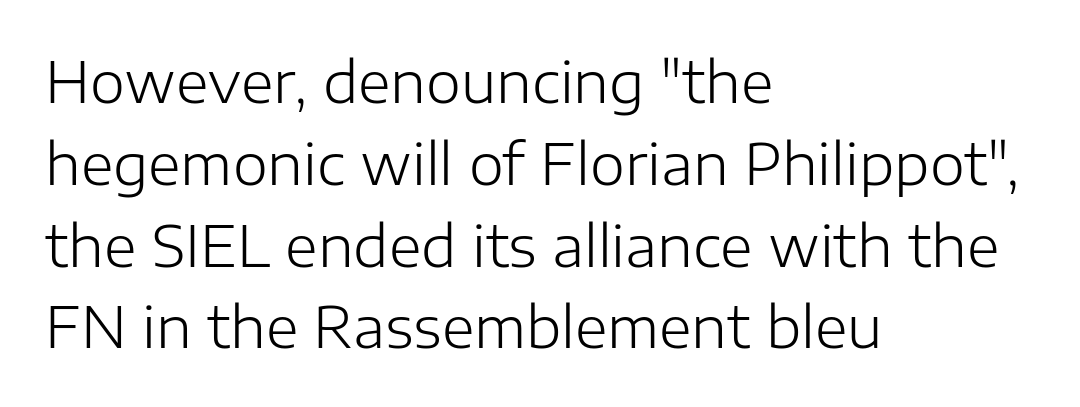
{"serif": "no", "italic": "no", "bold": "no", "weight": "light", "width": "normal", "stroke_contrast": "low", "x_height": "medium", "monospaced": "no", "underline": "no", "align": "left", "line_spacing": "normal", "line_spacing_ratio": 1.46, "letter_spacing": "normal", "letter_spacing_em": 0.0, "glyph_px": 56}
